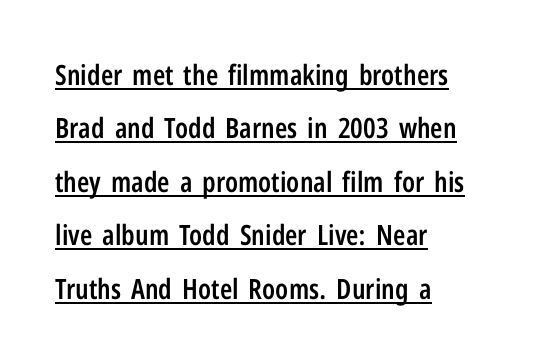
Tracking here is standard; glyphs follow each other at the usual distance. Line spacing here is loose. A semibold gives these letters moderate extra thickness, short of bold. Italic? Not at all — the glyphs are vertical. A continuous stroke trails under the words, as in a hyperlink.
